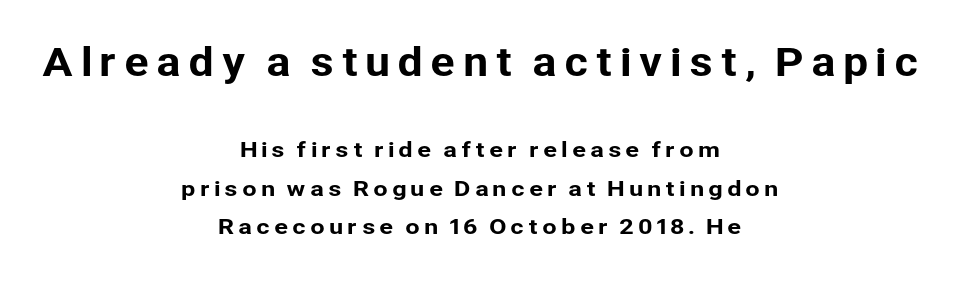
Q: Is the text italic (slanted)? A: No, it is upright.
Q: Is the typeface a serif or a sans-serif typeface? A: Sans-serif.
Q: Is the text underlined? A: No.
Q: How is the paragraph aligned? A: Centered.
Q: Which block of text is set in a larger size, the first (top) or the second (bottom)? A: The first (top) one.
Q: Width (condensed, normal, or wide)? A: Normal.
Q: Stroke contrast? A: Low.
Q: x-height? A: Medium.
Q: Monospaced? A: No.
